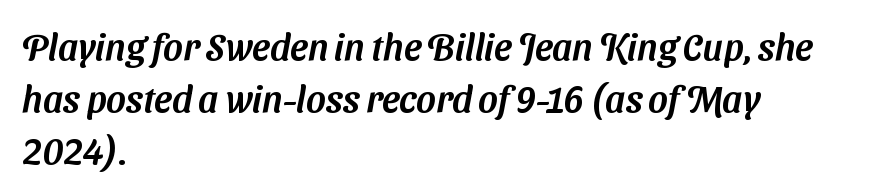
The image shows 37 px sans-serif type; set left-aligned, normal line spacing (1.4x), normal letter spacing, not underlined; medium stroke contrast and a medium x-height.
